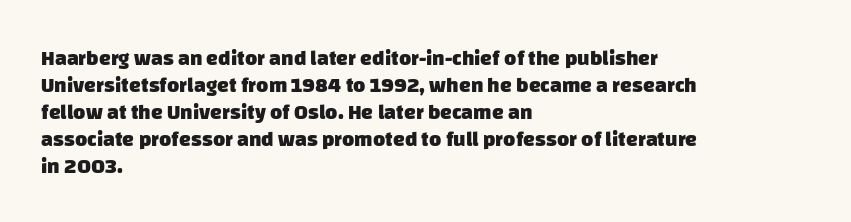
{"bold": "yes", "underline": "no", "align": "left", "line_spacing": "normal", "line_spacing_ratio": 1.29, "letter_spacing": "normal", "letter_spacing_em": 0.0, "glyph_px": 21}
